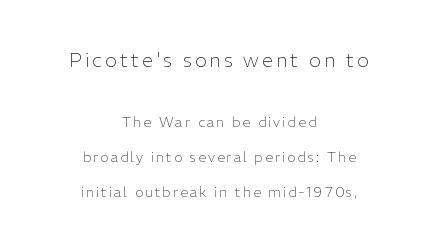
Bold? No — there's no thickening of the strokes. The specimen reads as upright at a glance. A typesetter would call this leading open, well beyond the default. In this sample the first text group is rendered at the bigger scale. Bare-footed words on every line. Notice how the passage keeps no hard edge, just a central spine.
